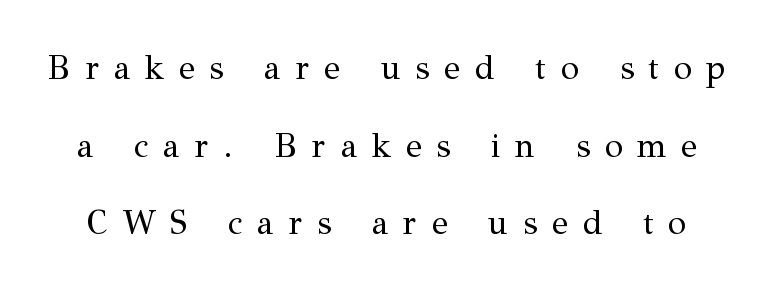
The image shows 33 px regular-weight serif type, upright; set loose line spacing (2.35x), unusually wide letter spacing (+0.45 em), not underlined; medium stroke contrast and a medium x-height.
